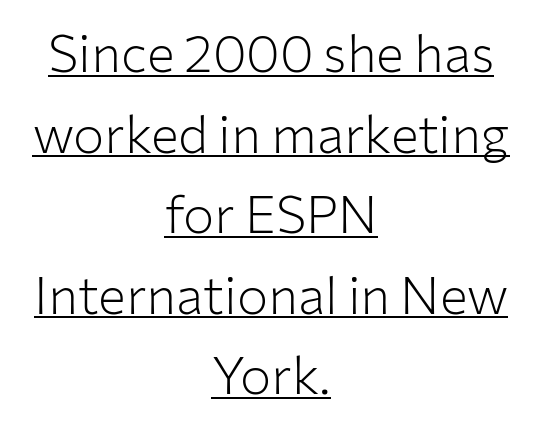
The image shows 52 px light sans-serif type, upright; set centered, normal line spacing (1.55x), normal letter spacing, underlined; low stroke contrast and a medium x-height.
